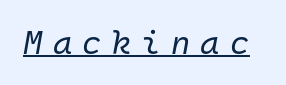
Q: Is the text bold? A: No.
Q: Is the text italic (slanted)? A: Yes, it leans right by about 10 degrees.
Q: Is the text underlined? A: Yes.
Q: Is the spacing between letters normal or unusually wide? A: Unusually wide.
Q: Width (condensed, normal, or wide)? A: Normal.
Q: Stroke contrast? A: Low.
Q: x-height? A: Medium.
Q: Monospaced? A: Yes.
